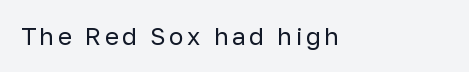
The image shows 24 px text type, upright; set left-aligned, not underlined.
